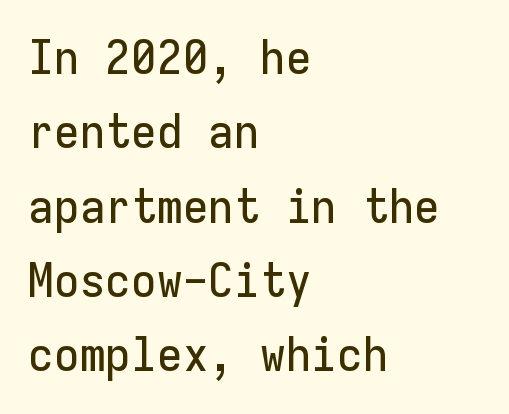
The image shows 47 px sans-serif type, upright, monospaced; set left-aligned, normal line spacing (1.58x), normal letter spacing, not underlined; low stroke contrast and a medium x-height.
